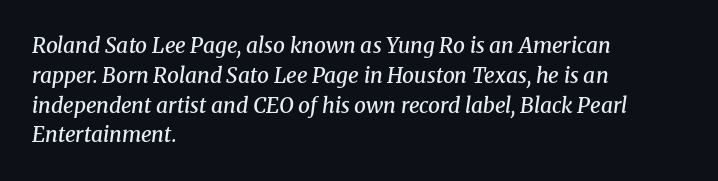
The image shows 21 px text type, italic (leaning right); set left-aligned, normal line spacing (1.42x), normal letter spacing, not underlined.
